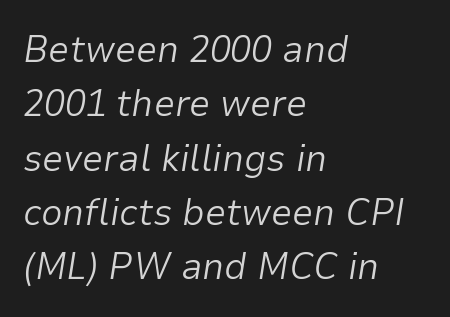
{"italic": "yes", "lean": "right", "slant_degrees": 9, "bold": "no", "weight": "light", "width": "normal", "stroke_contrast": "low", "x_height": "medium", "monospaced": "no", "underline": "no", "align": "left", "line_spacing": "normal", "line_spacing_ratio": 1.43, "letter_spacing": "normal", "letter_spacing_em": 0.0, "glyph_px": 38}
